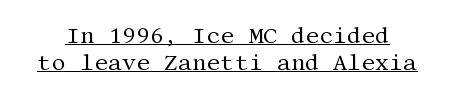
Rendered with straight, roman letterforms. Honestly, the letter spacing is just normal — you wouldn't notice it. Underlined type. Vertical stems look standard width or narrower in stroke.
